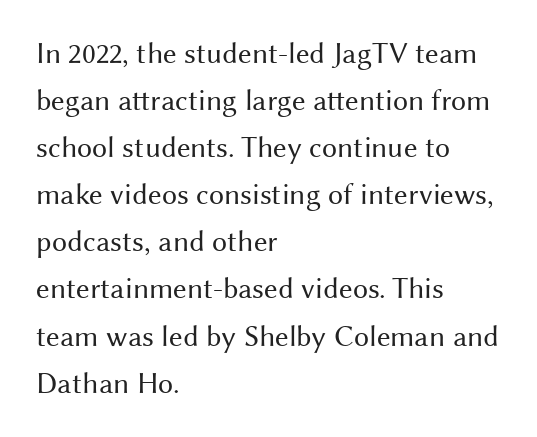
The image shows 30 px regular-weight sans-serif type, upright; set left-aligned, normal line spacing (1.57x), normal letter spacing, not underlined; medium stroke contrast and a medium x-height.
